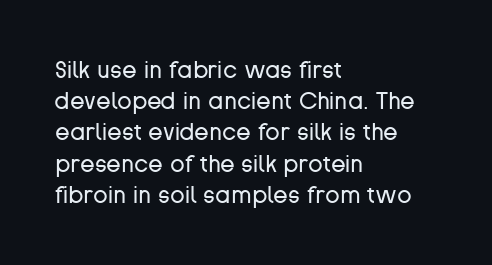
The ragged edge is on the right, which tells us the setting is flush left. The passage shown is not underscored anywhere. These lines were composed using upright roman letters. This sample uses plain, unmodified letter spacing. Reading down the column, the eye jumps a familiar distance to each next line.
